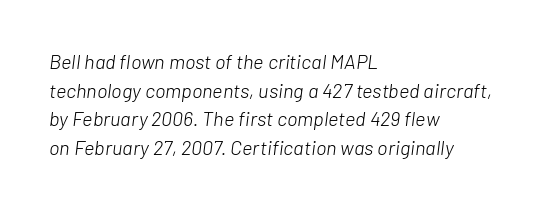
Standard letterfit; no display-style spreading of the glyphs. The compositor pushed each line to the left boundary. Is the stroke heavy? The answer is a plain regular-or-lighter. The text carries the slant typical of an italic or oblique font.
